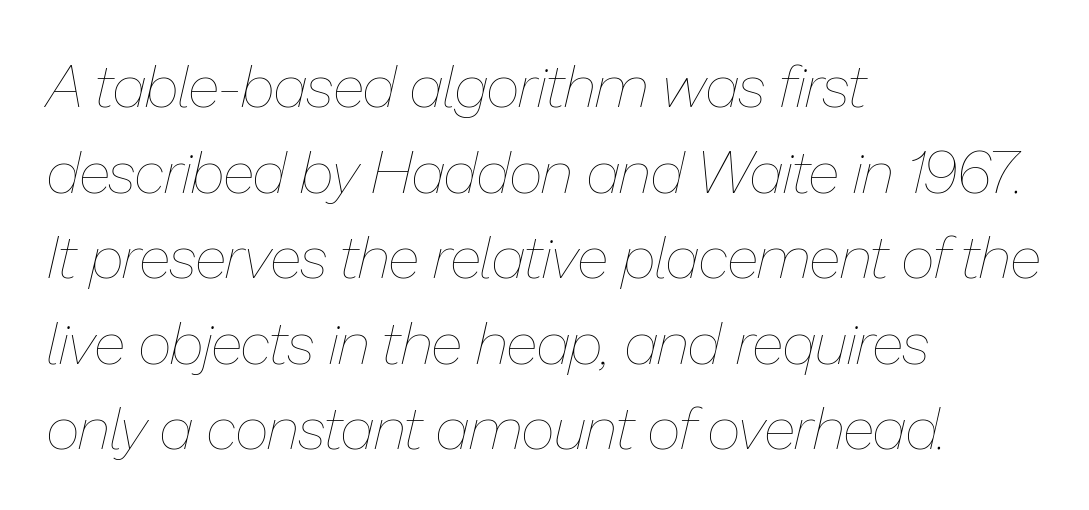
Q: Is the text bold? A: No.
Q: Is the text italic (slanted)? A: Yes, it leans right by about 13 degrees.
Q: Is the text underlined? A: No.
Q: How is the paragraph aligned? A: Left-aligned.
Q: Is the spacing between letters normal or unusually wide? A: Normal.
Q: Is the spacing between lines tight, normal or loose? A: Normal.
Q: Width (condensed, normal, or wide)? A: Normal.
Q: Stroke contrast? A: Low.
Q: x-height? A: Medium.
Q: Monospaced? A: No.
